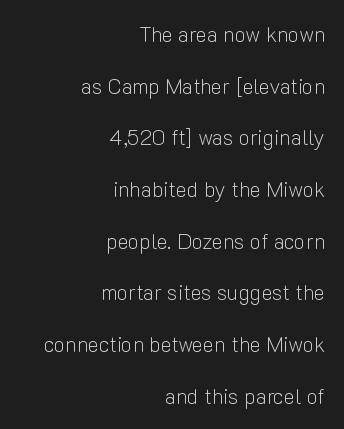
{"italic": "no", "bold": "no", "underline": "no", "align": "right", "line_spacing": "loose", "line_spacing_ratio": 2.46, "letter_spacing": "normal", "letter_spacing_em": 0.0, "glyph_px": 21}
